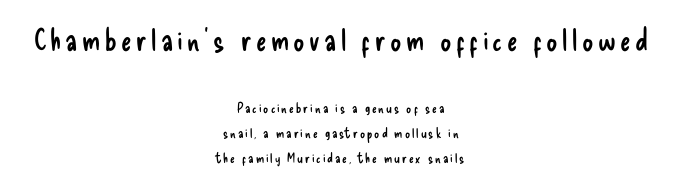
{"serif": "no", "italic": "no", "bold": "no", "weight": "regular", "width": "condensed", "stroke_contrast": "low", "x_height": "small", "monospaced": "no", "underline": "no", "align": "center", "line_spacing_ratio": 1.76, "larger_block": "first", "size_ratio": 2.21, "glyph_px": 31}
